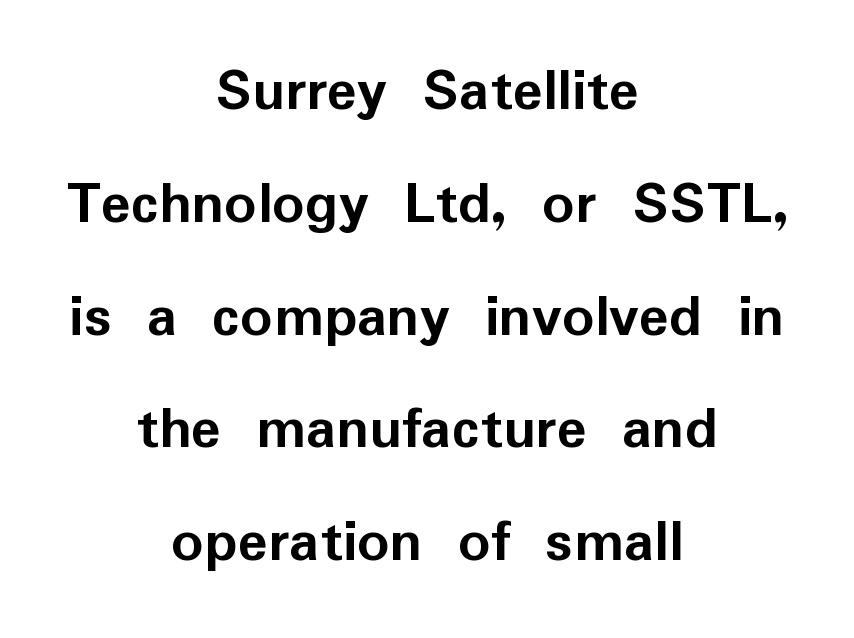
Q: Is the text bold? A: Yes.
Q: Is the text italic (slanted)? A: No, it is upright.
Q: Is the typeface a serif or a sans-serif typeface? A: Sans-serif.
Q: Is the text underlined? A: No.
Q: How is the paragraph aligned? A: Centered.
Q: Is the spacing between letters normal or unusually wide? A: Normal.
Q: Width (condensed, normal, or wide)? A: Normal.
Q: Stroke contrast? A: Low.
Q: x-height? A: Medium.
Q: Monospaced? A: No.
